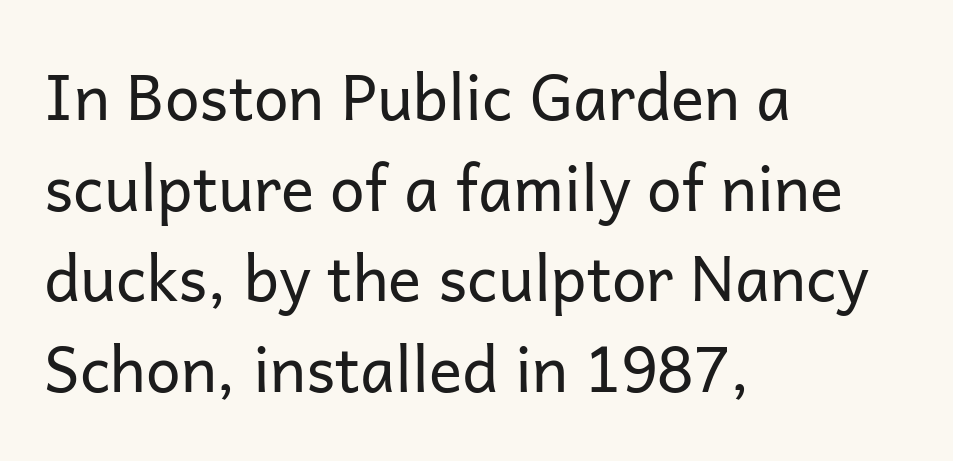
{"serif": "no", "italic": "no", "bold": "no", "weight": "regular", "width": "normal", "stroke_contrast": "low", "x_height": "medium", "monospaced": "no", "underline": "no", "align": "left", "line_spacing": "normal", "line_spacing_ratio": 1.46, "letter_spacing": "normal", "letter_spacing_em": 0.0, "glyph_px": 62}
